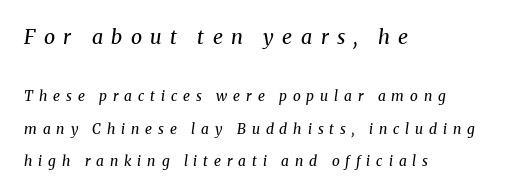
Bigger letters appear in the top chunk; the bottom chunk is reduced. Weight: regular or lighter. The gap between lines stays unmarked. The line-height multiplier appears high, well above default. Posture: slanted. The compositor pushed each line to the left boundary.
